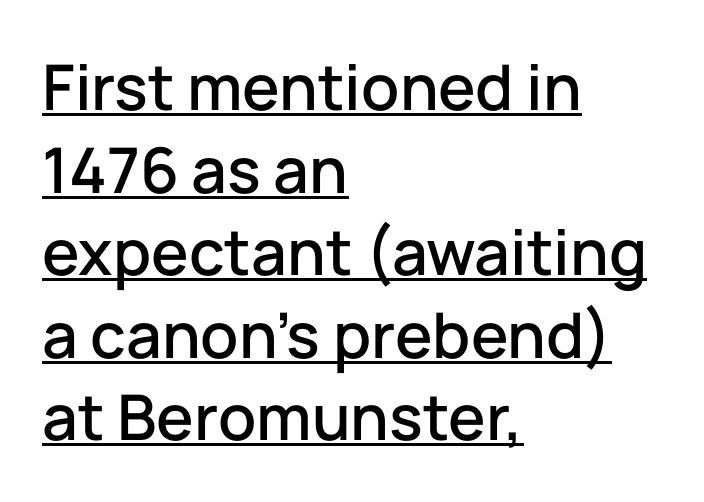
Q: Is the text italic (slanted)? A: No, it is upright.
Q: Is the typeface a serif or a sans-serif typeface? A: Sans-serif.
Q: Is the text underlined? A: Yes.
Q: How is the paragraph aligned? A: Left-aligned.
Q: Is the spacing between letters normal or unusually wide? A: Normal.
Q: Is the spacing between lines tight, normal or loose? A: Normal.
Q: Width (condensed, normal, or wide)? A: Normal.
Q: Stroke contrast? A: Low.
Q: x-height? A: Medium.
Q: Monospaced? A: No.
